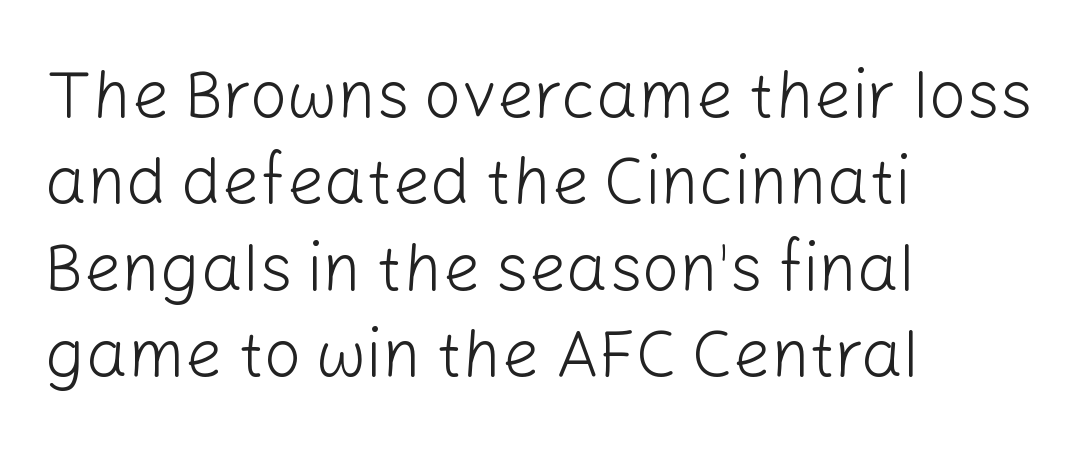
Q: Is the text bold? A: No.
Q: Is the text italic (slanted)? A: No, it is upright.
Q: Is the typeface a serif or a sans-serif typeface? A: Sans-serif.
Q: Is the text underlined? A: No.
Q: How is the paragraph aligned? A: Left-aligned.
Q: Is the spacing between letters normal or unusually wide? A: Normal.
Q: Is the spacing between lines tight, normal or loose? A: Normal.
Q: Width (condensed, normal, or wide)? A: Normal.
Q: Stroke contrast? A: Low.
Q: x-height? A: Medium.
Q: Monospaced? A: No.
